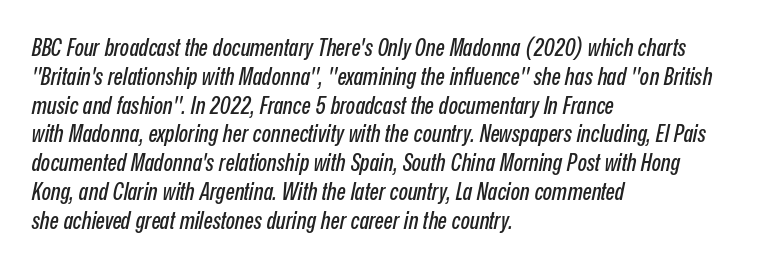
The image shows 24 px text type, italic (leaning right); set left-aligned, line spacing 1.2x, normal letter spacing, not underlined.
